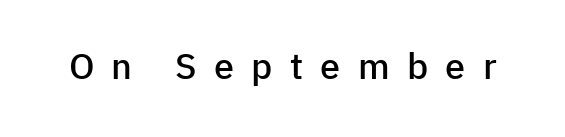
Q: Is the text bold? A: Semi-bold.
Q: Is the text italic (slanted)? A: No, it is upright.
Q: Is the typeface a serif or a sans-serif typeface? A: Sans-serif.
Q: Is the text underlined? A: No.
Q: Is the spacing between letters normal or unusually wide? A: Unusually wide.
Q: Width (condensed, normal, or wide)? A: Normal.
Q: Stroke contrast? A: Low.
Q: x-height? A: Medium.
Q: Monospaced? A: No.
